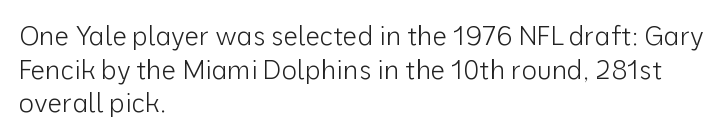
Interline gaps are of average width in this sample. In terms of posture, this sample is upright. Teacher's note: observe the even left margin — that is flush-left alignment. The cut favours lightness, reaching ordinary text weight at its darkest.
